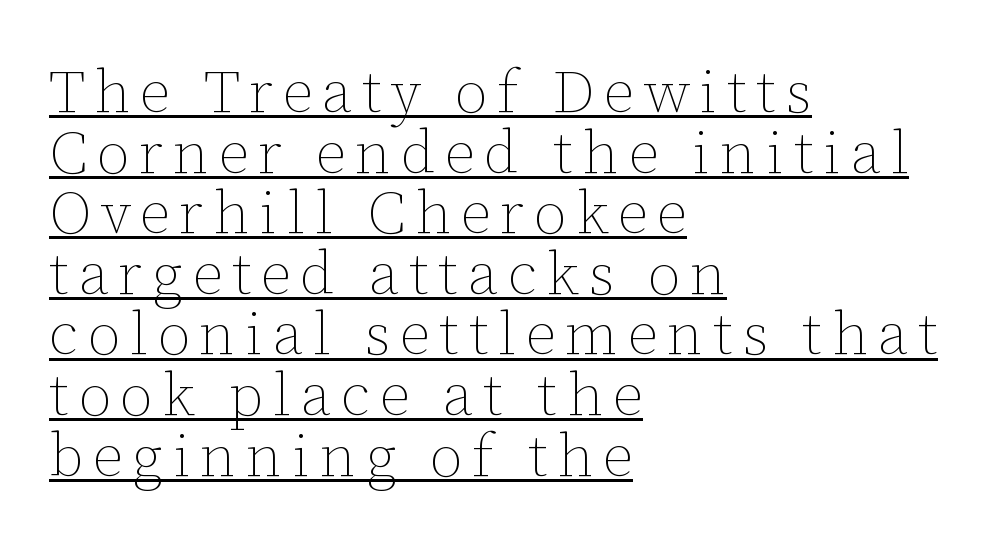
{"italic": "no", "bold": "no", "weight": "thin", "width": "normal", "stroke_contrast": "low", "x_height": "medium", "monospaced": "no", "underline": "yes", "align": "left", "line_spacing": "tight", "line_spacing_ratio": 1.01, "glyph_px": 60}
